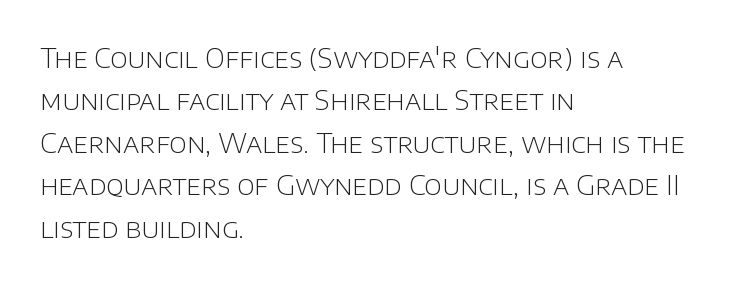
{"italic": "no", "bold": "no", "underline": "no", "align": "left", "line_spacing": "normal", "line_spacing_ratio": 1.57, "letter_spacing": "normal", "letter_spacing_em": 0.0, "glyph_px": 27}
